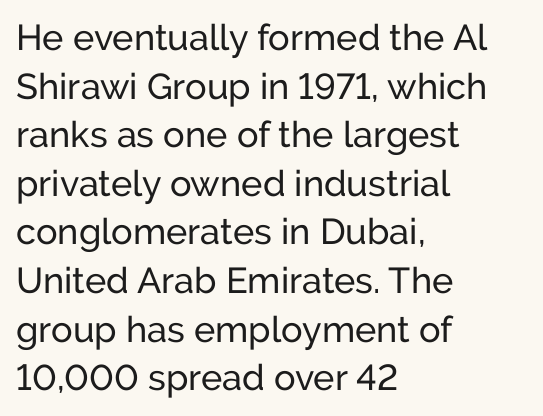
The image shows 36 px regular-weight sans-serif type, upright; set left-aligned, normal line spacing (1.35x), normal letter spacing, not underlined; low stroke contrast and a medium x-height.
